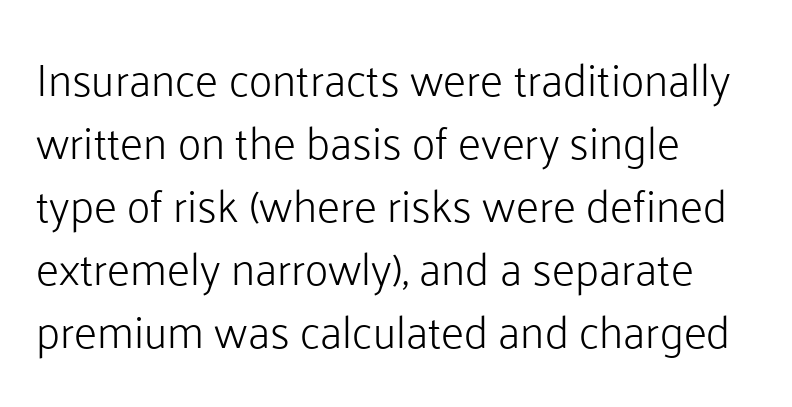
You could not count columns in this text — the font is proportionally spaced. What's the leading like? Ordinary, nothing unusual. Spacing between characters is what you'd get straight out of the box. Is the type heavy? It reads as light-to-regular instead. A student would call this left alignment; a typographer would say flush left, rag right. Designer's note — italics off, roman on.
